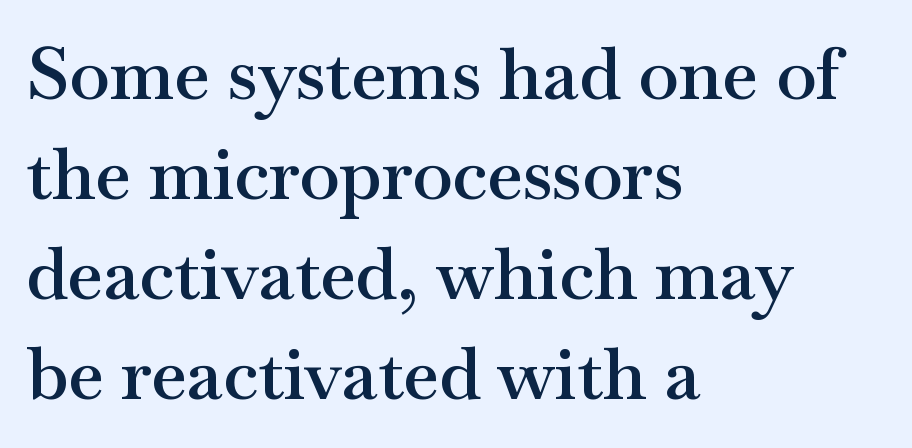
The letters stand upright; this is a roman face. Students, this is semibold: more ink than regular, less than bold. Quick note: underline off. Note: serifs present on the glyphs. The leading is moderate, giving the passage an even texture.
